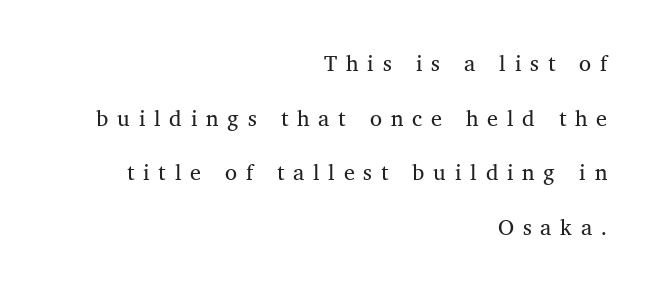
{"italic": "no", "bold": "no", "underline": "no", "align": "right", "line_spacing": "loose", "line_spacing_ratio": 2.48, "letter_spacing": "wide", "letter_spacing_em": 0.4, "glyph_px": 22}
